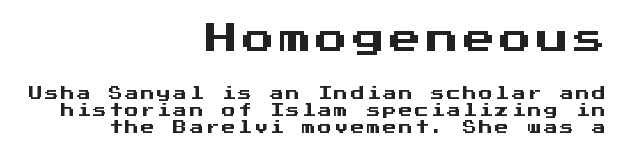
Serif or sans? Sans — the stroke terminals are bare. Do the letters lean? They stand straight. Note the uniform advance width — an 'i' takes as much space as an 'm'. If you squint, the top block still reads clearly — it's the larger of the two. The glyphs are unaccompanied by any horizontal stroke below them. Where is the straight margin? On the right.
